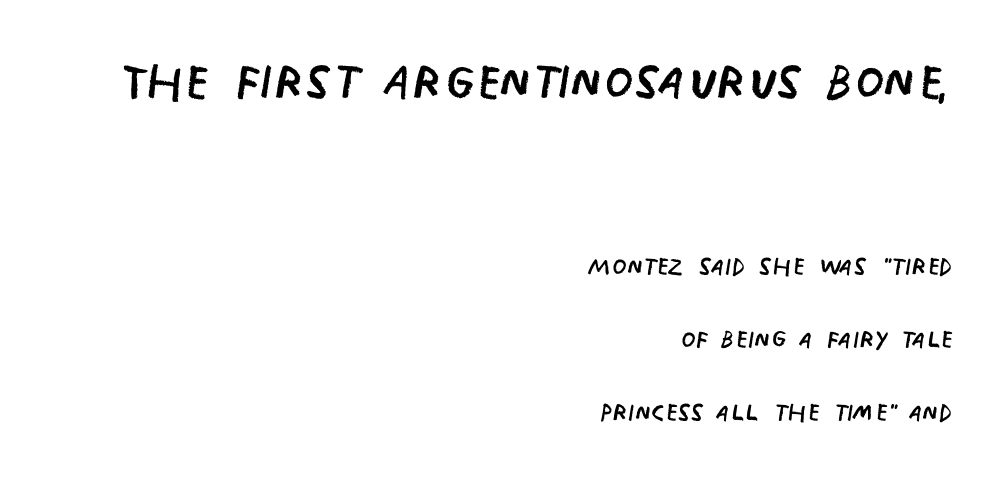
The image shows 66 px regular-weight, condensed sans-serif type; set right-aligned, loose line spacing (2.21x), normal letter spacing, not underlined; the first (top) block is 2.0x larger; low stroke contrast and a large x-height.
